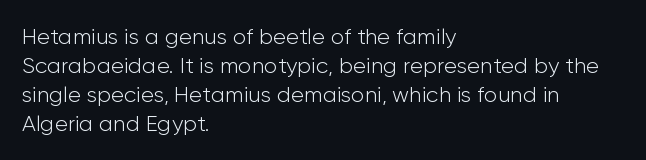
Tall strokes in this sample are plumb rather than angled. The passage shown has conventional tracking throughout. Every row of glyphs begins at an identical x-position on the left. A normal amount of white space separates one row of letters from the next. Type without underlining.
